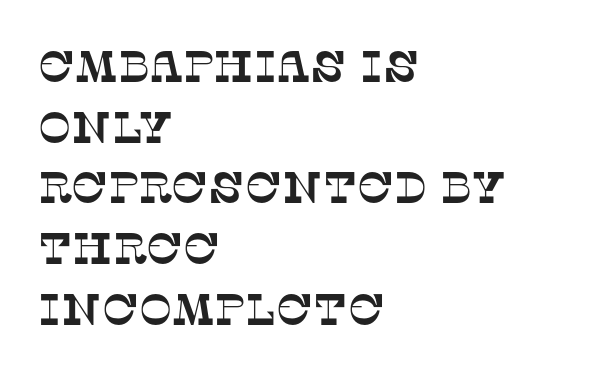
Q: Is the typeface a serif or a sans-serif typeface? A: Serif.
Q: Is the text underlined? A: No.
Q: How is the paragraph aligned? A: Left-aligned.
Q: Is the spacing between letters normal or unusually wide? A: Normal.
Q: Is the spacing between lines tight, normal or loose? A: Normal.
Q: Width (condensed, normal, or wide)? A: Normal.
Q: Stroke contrast? A: Low.
Q: x-height? A: Large.
Q: Monospaced? A: No.
